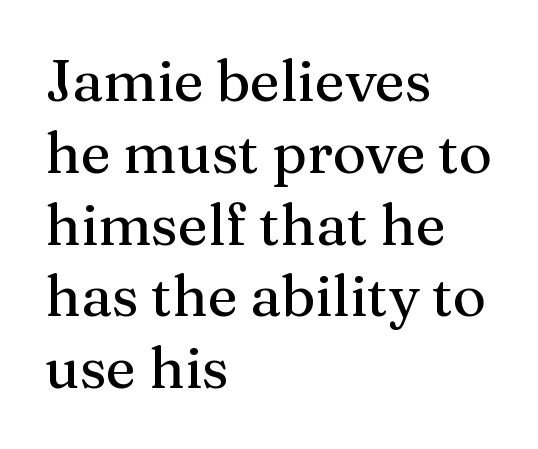
{"serif": "yes", "italic": "no", "width": "normal", "stroke_contrast": "medium", "x_height": "medium", "monospaced": "no", "underline": "no", "align": "left", "line_spacing": "normal", "line_spacing_ratio": 1.26, "letter_spacing": "normal", "letter_spacing_em": 0.0, "glyph_px": 57}
